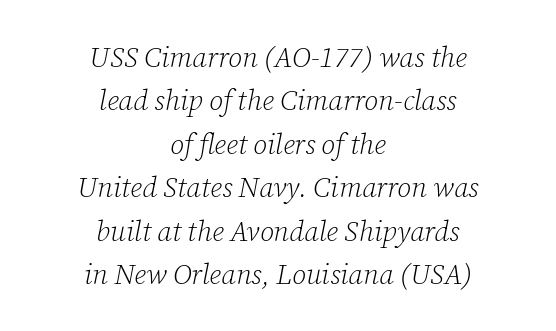
The image shows 28 px light serif type, italic (leaning right); set centered, normal line spacing (1.55x), normal letter spacing, not underlined; low stroke contrast and a medium x-height.
